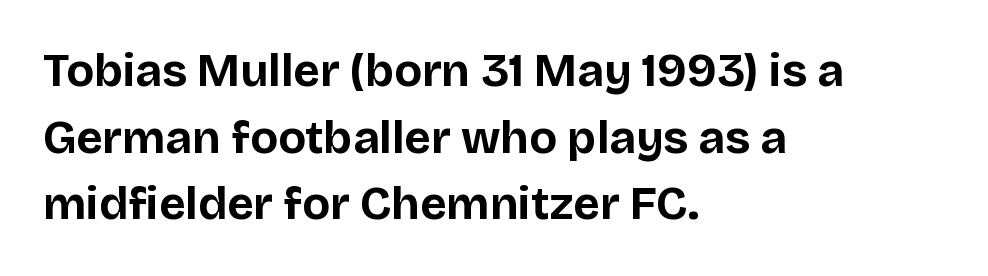
The image shows 46 px bold sans-serif type, upright; set left-aligned, normal line spacing (1.45x), normal letter spacing, not underlined; low stroke contrast and a large x-height.
